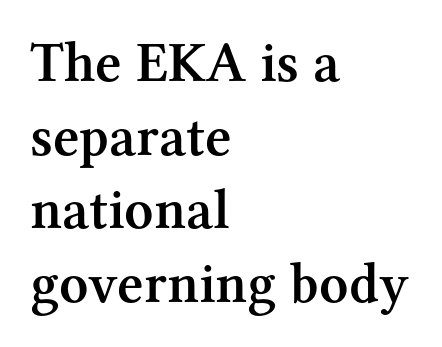
Q: Is the text bold? A: Semi-bold.
Q: Is the text italic (slanted)? A: No, it is upright.
Q: Is the typeface a serif or a sans-serif typeface? A: Serif.
Q: Is the text underlined? A: No.
Q: How is the paragraph aligned? A: Left-aligned.
Q: Is the spacing between letters normal or unusually wide? A: Normal.
Q: Is the spacing between lines tight, normal or loose? A: Normal.
Q: Width (condensed, normal, or wide)? A: Normal.
Q: Stroke contrast? A: Medium.
Q: x-height? A: Medium.
Q: Monospaced? A: No.
